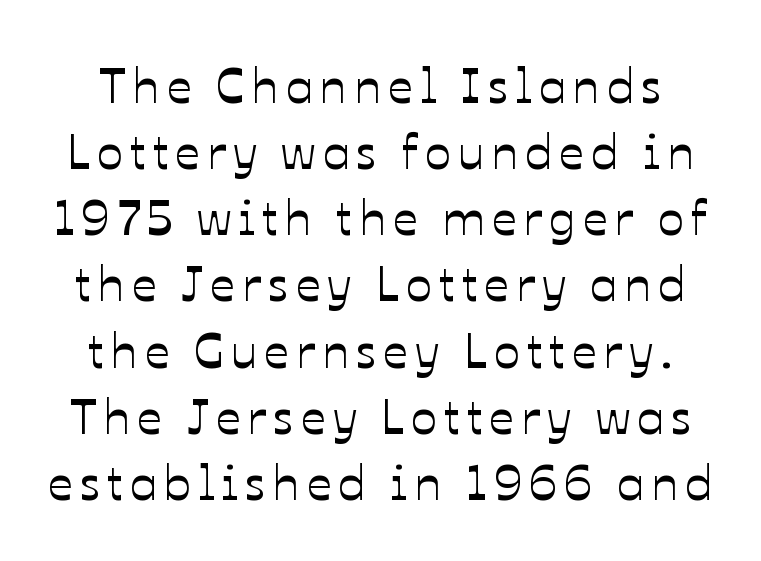
Q: Is the text italic (slanted)? A: No, it is upright.
Q: Is the text underlined? A: No.
Q: Is the spacing between lines tight, normal or loose? A: Normal.
Q: Width (condensed, normal, or wide)? A: Normal.
Q: Stroke contrast? A: Low.
Q: x-height? A: Medium.
Q: Monospaced? A: No.
